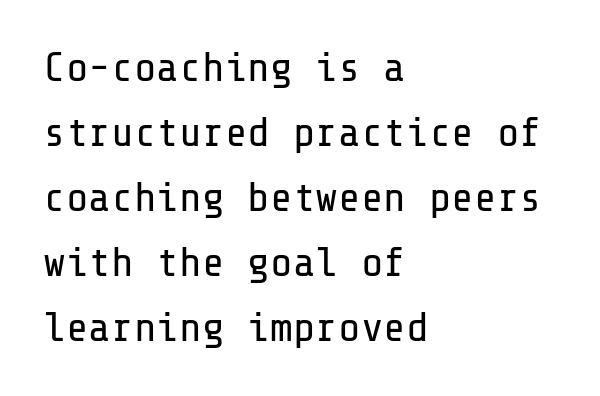
{"serif": "no", "italic": "no", "bold": "no", "weight": "regular", "width": "normal", "stroke_contrast": "low", "x_height": "medium", "underline": "no", "align": "left", "line_spacing": "normal", "line_spacing_ratio": 1.55, "letter_spacing": "normal", "letter_spacing_em": 0.0, "glyph_px": 42}
